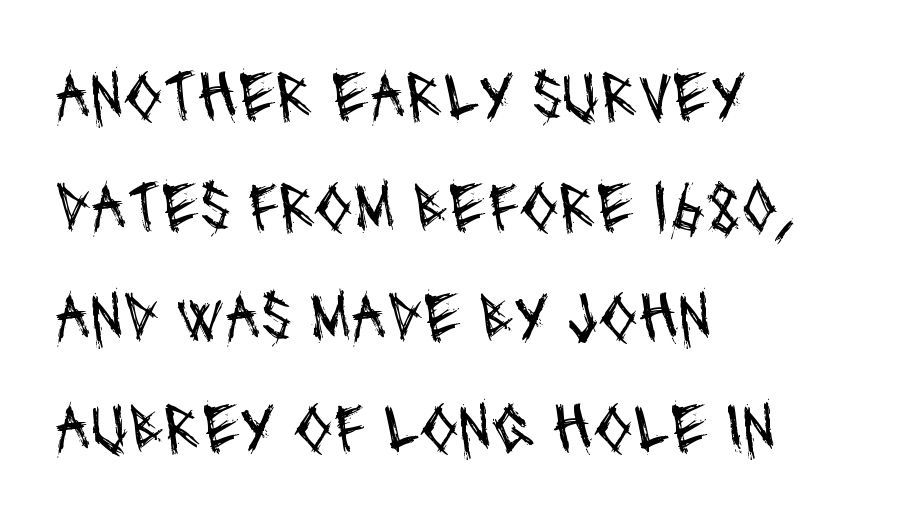
Q: Is the text bold? A: No.
Q: Is the typeface a serif or a sans-serif typeface? A: Sans-serif.
Q: Is the text underlined? A: No.
Q: How is the paragraph aligned? A: Left-aligned.
Q: Is the spacing between letters normal or unusually wide? A: Normal.
Q: Is the spacing between lines tight, normal or loose? A: Normal.
Q: Width (condensed, normal, or wide)? A: Condensed.
Q: Stroke contrast? A: Medium.
Q: x-height? A: Large.
Q: Monospaced? A: No.
